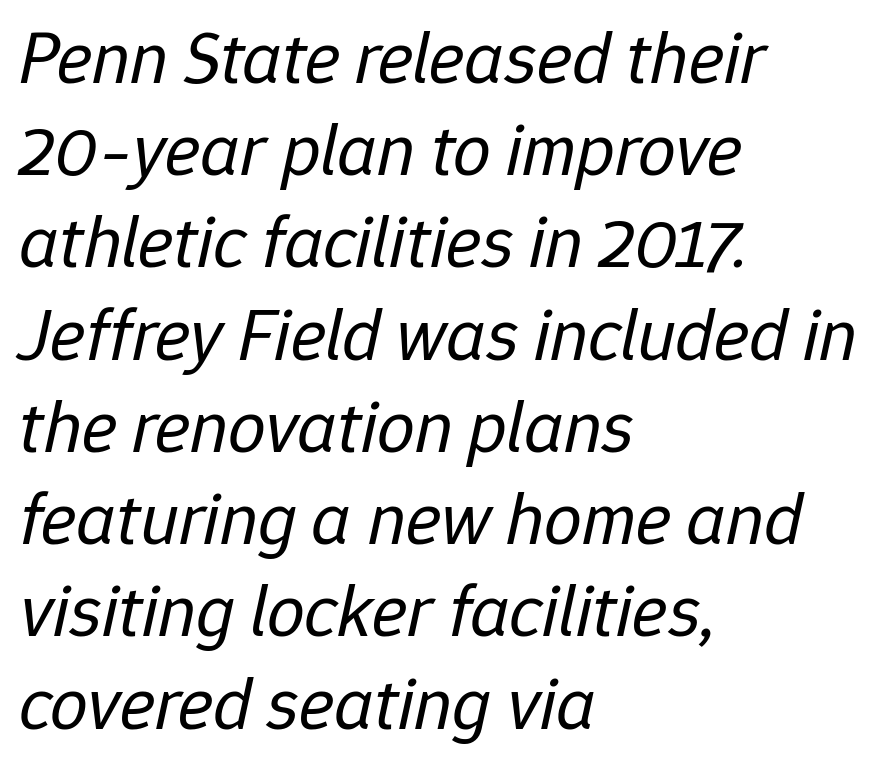
Q: Is the text bold? A: No.
Q: Is the text italic (slanted)? A: Yes, it leans right by about 12 degrees.
Q: Is the text underlined? A: No.
Q: How is the paragraph aligned? A: Left-aligned.
Q: Is the spacing between letters normal or unusually wide? A: Normal.
Q: Width (condensed, normal, or wide)? A: Normal.
Q: Stroke contrast? A: Low.
Q: x-height? A: Medium.
Q: Monospaced? A: No.
